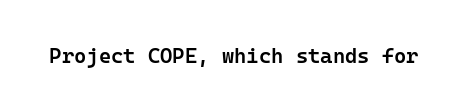
Q: Is the text bold? A: Semi-bold.
Q: Is the text italic (slanted)? A: No, it is upright.
Q: Is the text underlined? A: No.
Q: Is the spacing between letters normal or unusually wide? A: Normal.
